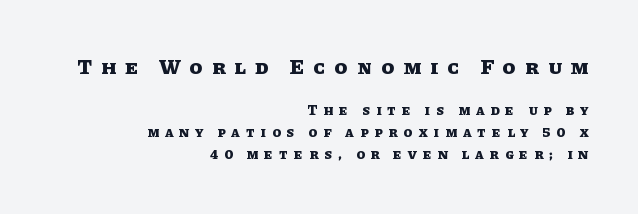
Between one letter and the next there's a generous, obvious gap. Summary of vertical rhythm: regular, with standard interline spacing. When letters stand straight like this, we call the style roman or upright. The text block is weighted toward the right margin, trailing off unevenly leftward. The foot of each line stays bare and open.
